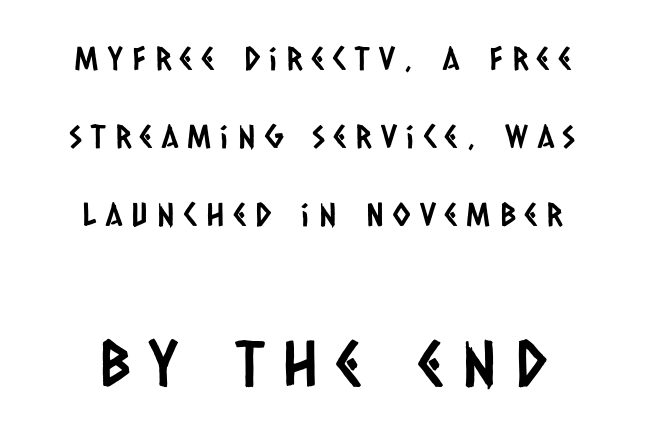
{"serif": "no", "width": "condensed", "stroke_contrast": "low", "x_height": "large", "monospaced": "no", "underline": "no", "align": "center", "line_spacing": "loose", "line_spacing_ratio": 2.44, "letter_spacing": "wide", "letter_spacing_em": 0.29, "larger_block": "second", "size_ratio": 1.97, "glyph_px": 63}
